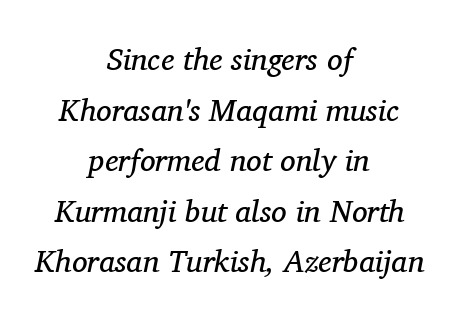
Is the letter spacing exaggerated? No — it looks like the ordinary default. This sample keeps an unexceptional amount of space between lines. Nobody drew a line under any word here. Italic: yes, the glyphs are oblique. Yep, those are serifs on the letters. Stem width sits at or under what a default text font uses.
